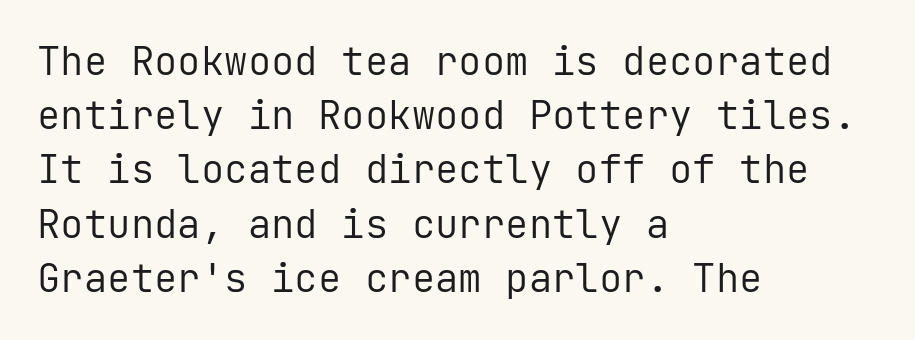
Q: Is the text bold? A: No.
Q: Is the text italic (slanted)? A: No, it is upright.
Q: Is the typeface a serif or a sans-serif typeface? A: Sans-serif.
Q: Is the text underlined? A: No.
Q: How is the paragraph aligned? A: Left-aligned.
Q: Is the spacing between letters normal or unusually wide? A: Normal.
Q: Is the spacing between lines tight, normal or loose? A: Normal.
Q: Width (condensed, normal, or wide)? A: Normal.
Q: Stroke contrast? A: Low.
Q: x-height? A: Medium.
Q: Monospaced? A: Yes.
